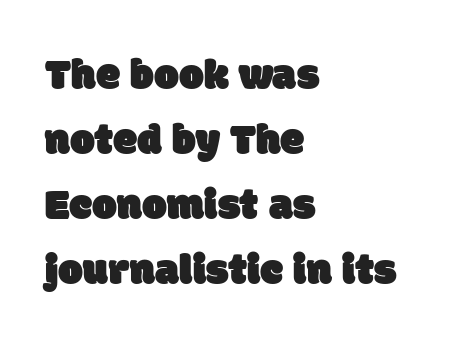
The designer went with a sans here, leaving each stem footless. Between one letter and the next there's only the usual sliver of space. The ragged edge is on the right, which tells us the setting is flush left. What's the leading like? Ordinary, nothing unusual. The area under the type is left untouched.
